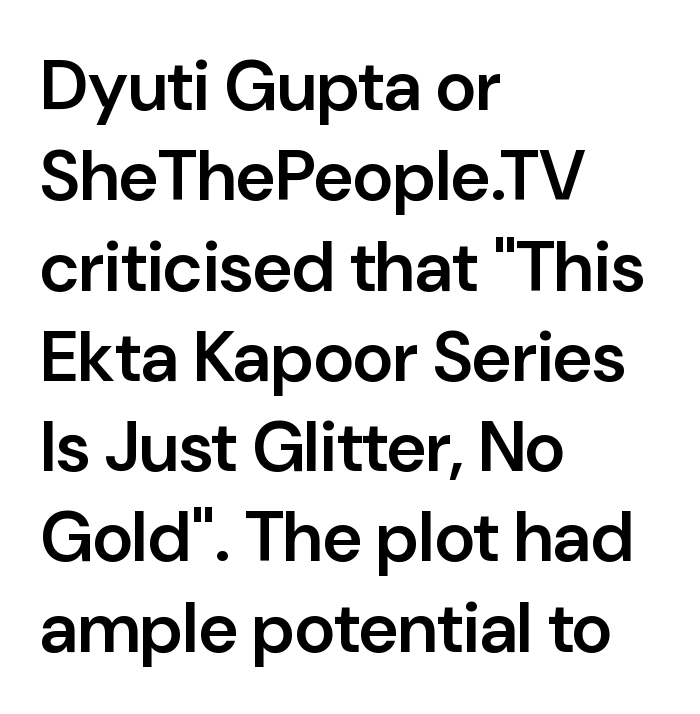
{"serif": "no", "italic": "no", "bold": "semi", "weight": "semibold", "width": "normal", "stroke_contrast": "low", "x_height": "medium", "monospaced": "no", "underline": "no", "align": "left", "line_spacing": "normal", "line_spacing_ratio": 1.29, "letter_spacing": "normal", "letter_spacing_em": 0.0, "glyph_px": 70}
